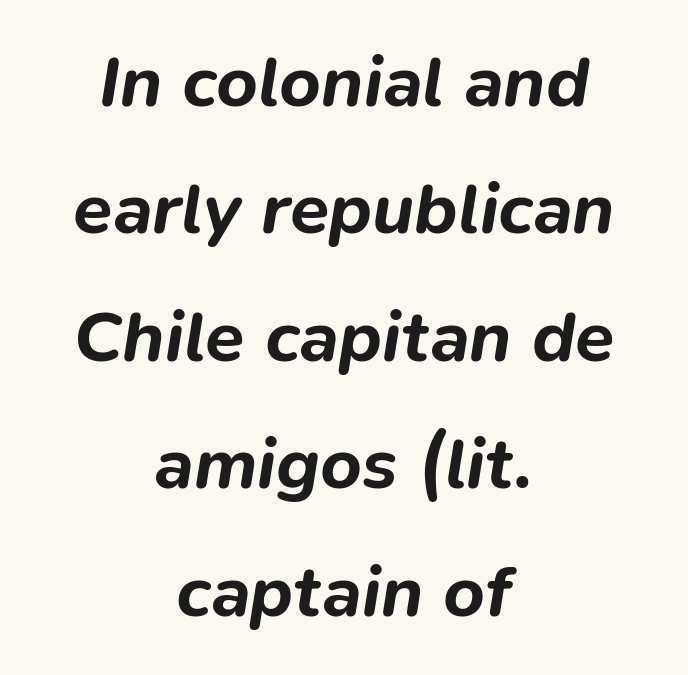
The image shows 72 px bold type, italic (leaning right); set centered, line spacing 1.77x, normal letter spacing, not underlined; low stroke contrast and a medium x-height.
